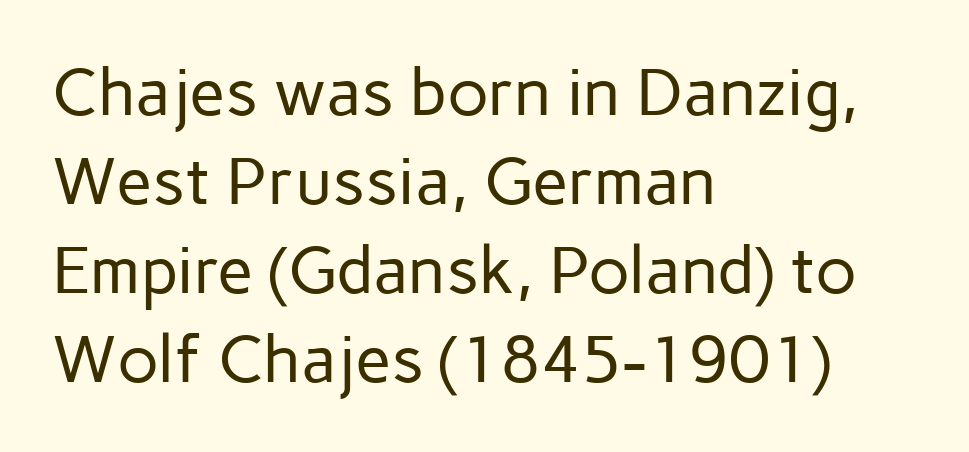
{"serif": "no", "italic": "no", "bold": "no", "weight": "regular", "width": "normal", "stroke_contrast": "low", "x_height": "medium", "monospaced": "no", "underline": "no", "align": "left", "line_spacing": "normal", "line_spacing_ratio": 1.35, "letter_spacing": "normal", "letter_spacing_em": 0.0, "glyph_px": 66}
